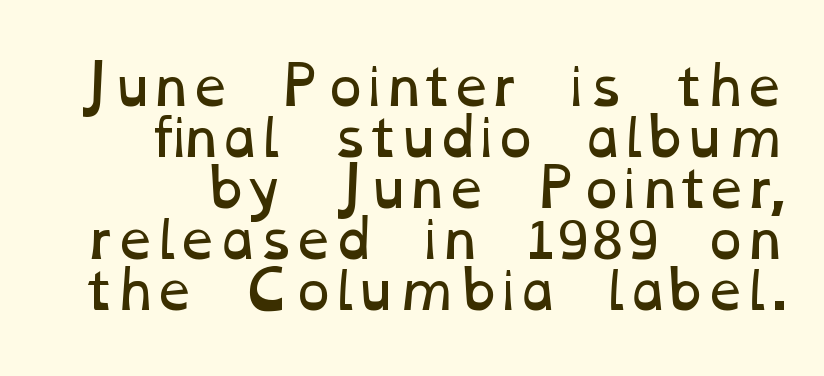
The image shows 52 px regular-weight, wide type; set tight line spacing (0.98x), normal letter spacing, not underlined; low stroke contrast and a medium x-height.
